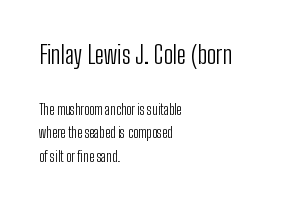
The image shows 25 px text type, upright; set left-aligned, normal line spacing (1.67x), normal letter spacing, not underlined; the first (top) block is 1.79x larger.
